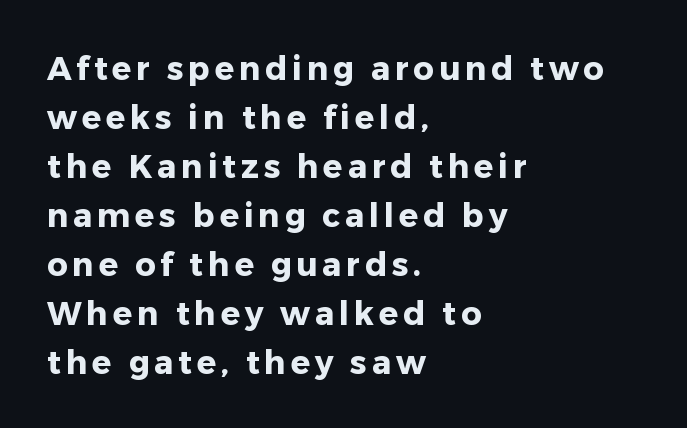
{"serif": "no", "italic": "no", "bold": "yes", "weight": "heavy", "width": "normal", "stroke_contrast": "low", "x_height": "medium", "monospaced": "no", "underline": "no", "align": "left", "line_spacing": "normal", "line_spacing_ratio": 1.53, "glyph_px": 32}
